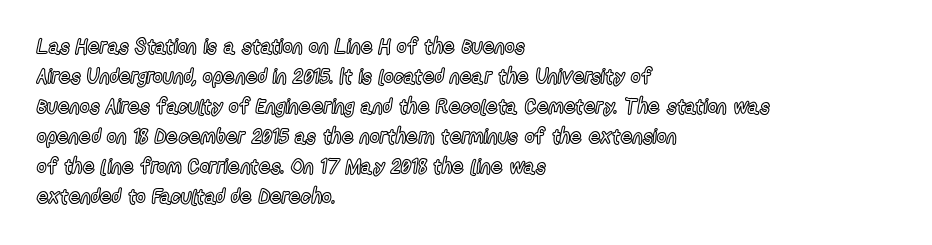
The image shows 21 px text type; set left-aligned, normal line spacing (1.43x), normal letter spacing, not underlined.
